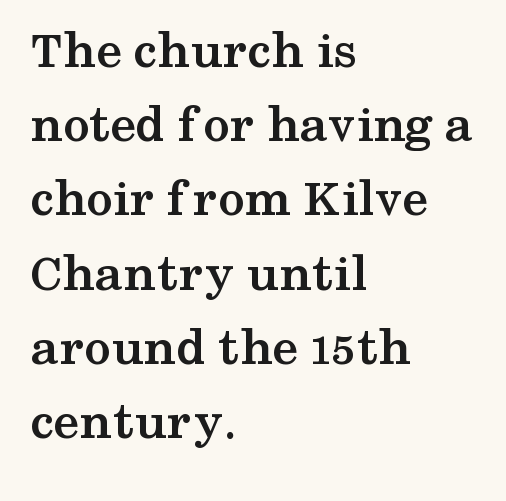
The image shows 53 px semibold, wide serif type, upright; set left-aligned, normal line spacing (1.4x), normal letter spacing, not underlined; medium stroke contrast and a medium x-height.
